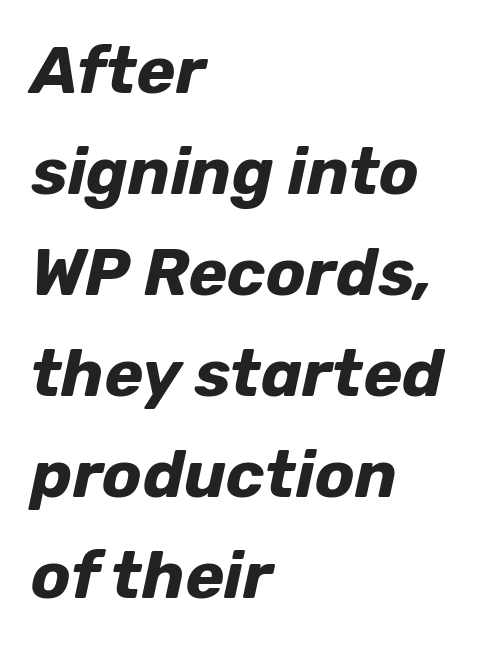
Q: Is the text bold? A: Yes.
Q: Is the text italic (slanted)? A: Yes, it leans right by about 12 degrees.
Q: Is the text underlined? A: No.
Q: How is the paragraph aligned? A: Left-aligned.
Q: Is the spacing between letters normal or unusually wide? A: Normal.
Q: Is the spacing between lines tight, normal or loose? A: Normal.
Q: Width (condensed, normal, or wide)? A: Normal.
Q: Stroke contrast? A: Low.
Q: x-height? A: Medium.
Q: Monospaced? A: No.
